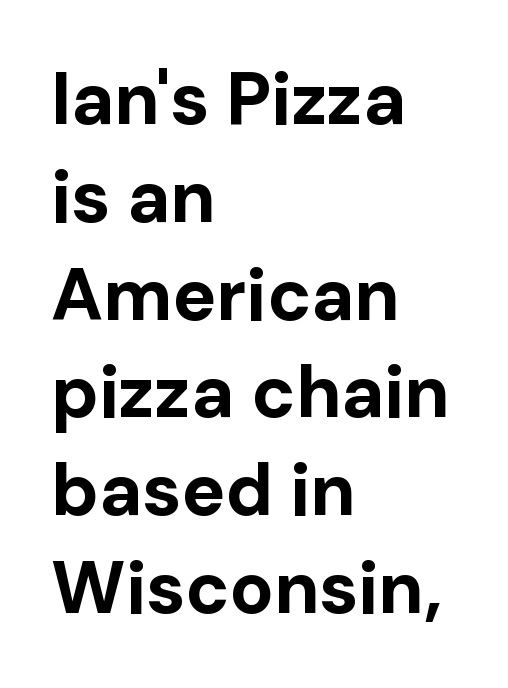
{"serif": "no", "italic": "no", "bold": "yes", "weight": "bold", "width": "normal", "stroke_contrast": "low", "x_height": "medium", "monospaced": "no", "underline": "no", "align": "left", "line_spacing": "normal", "line_spacing_ratio": 1.34, "letter_spacing": "normal", "letter_spacing_em": 0.0, "glyph_px": 73}
